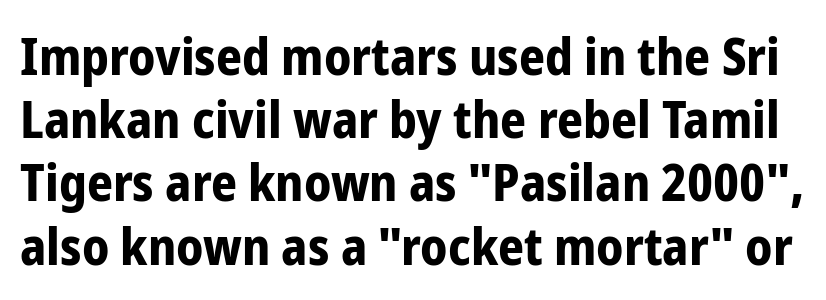
Q: Is the text bold? A: Yes.
Q: Is the text italic (slanted)? A: No, it is upright.
Q: Is the typeface a serif or a sans-serif typeface? A: Sans-serif.
Q: Is the text underlined? A: No.
Q: Is the spacing between letters normal or unusually wide? A: Normal.
Q: Width (condensed, normal, or wide)? A: Condensed.
Q: Stroke contrast? A: Low.
Q: x-height? A: Medium.
Q: Monospaced? A: No.
